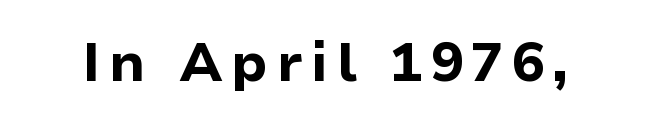
Note: no serifs on the glyphs. Has an underline been added? It has not. Unlike italic type, these characters show no tilt at all. Spacing verdict: proportional, widths tailored to each character.
